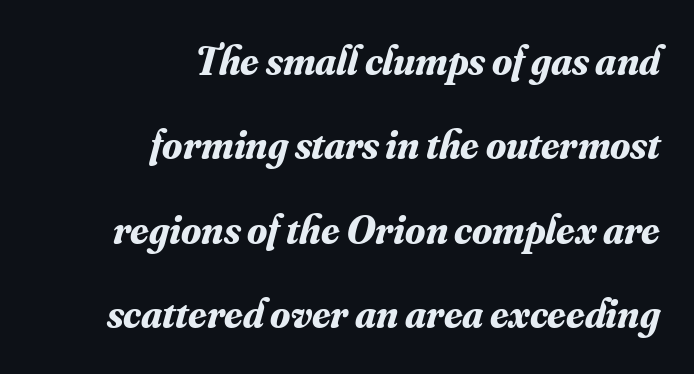
Q: Is the text bold? A: Yes.
Q: Is the text italic (slanted)? A: Yes, it leans right by about 16 degrees.
Q: Is the typeface a serif or a sans-serif typeface? A: Serif.
Q: Is the text underlined? A: No.
Q: How is the paragraph aligned? A: Right-aligned.
Q: Is the spacing between letters normal or unusually wide? A: Normal.
Q: Is the spacing between lines tight, normal or loose? A: Loose.
Q: Width (condensed, normal, or wide)? A: Normal.
Q: Stroke contrast? A: Medium.
Q: x-height? A: Small.
Q: Monospaced? A: No.
